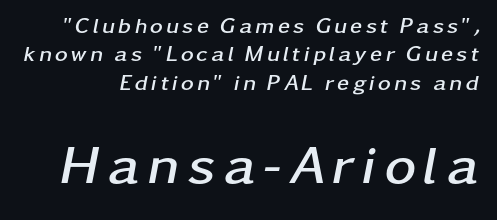
The image shows 54 px semibold, wide type, italic (leaning right); set normal line spacing (1.29x), not underlined; the second (bottom) block is 2.45x larger; low stroke contrast and a medium x-height.
